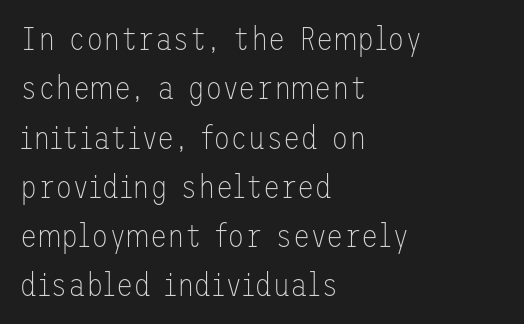
The image shows 32 px thin sans-serif type, upright; set left-aligned, normal line spacing (1.54x), normal letter spacing, not underlined; low stroke contrast and a medium x-height.
